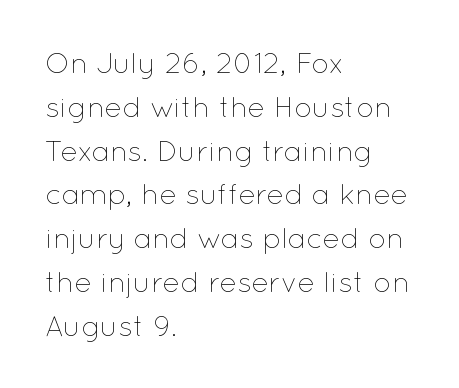
Caption: multi-line text, flush left, ragged right. A normal amount of white space separates one row of letters from the next. Stems and bowls with no extra thickness — not bold. How are the letters spaced? Ordinarily, with no added tracking.
